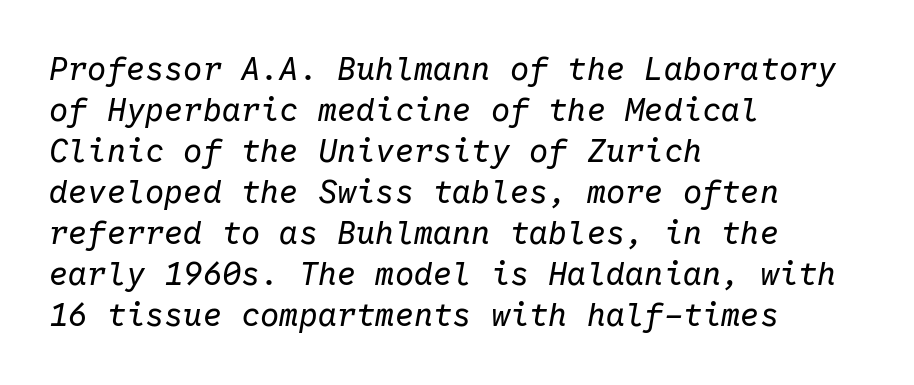
{"italic": "yes", "lean": "right", "slant_degrees": 10, "bold": "no", "weight": "regular", "width": "normal", "stroke_contrast": "low", "x_height": "medium", "monospaced": "yes", "underline": "no", "align": "left", "line_spacing": "normal", "line_spacing_ratio": 1.28, "letter_spacing": "normal", "letter_spacing_em": 0.0, "glyph_px": 32}
